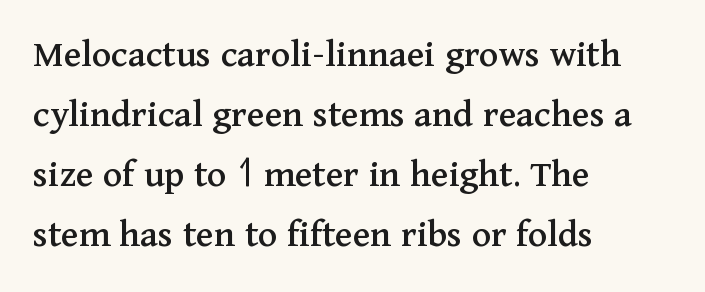
The image shows 40 px serif type, upright; set left-aligned, normal line spacing (1.5x), normal letter spacing, not underlined; medium stroke contrast and a medium x-height.
